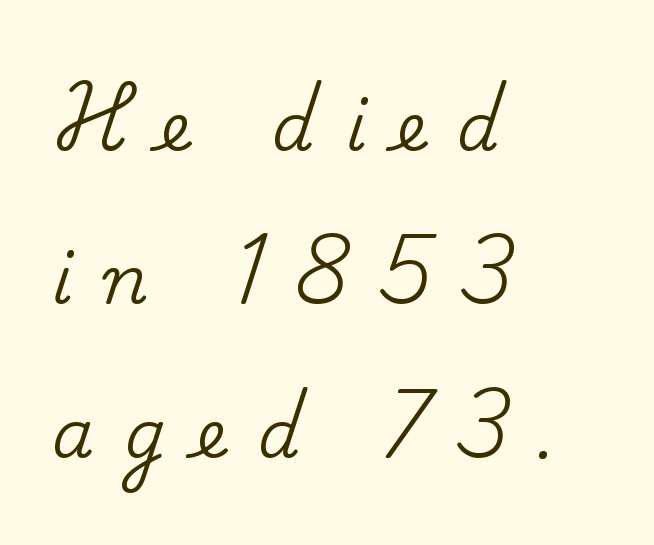
If you drew a ruler down the left edge, every line would touch it. This rendering features lettering with no underline. Looks like regular typesetting: each glyph gets only the width it needs. A typesetter would call this heavily tracked-out type. You could fit nearly another row in the gap between these rows.
